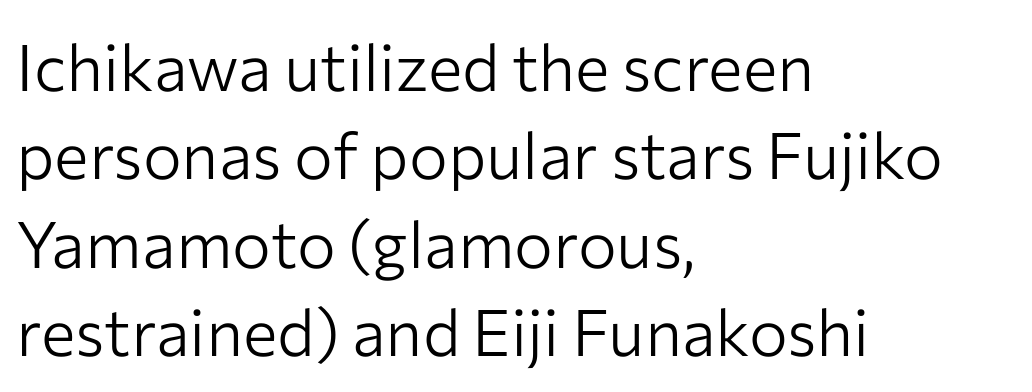
How would I describe the line gaps? Plain and ordinary. A typesetter would call this proportional, since set widths differ per character. Anything drawn beneath the words? Only blank space. There is no visible air inserted between adjacent glyphs. A typesetter would label this face a sans.
